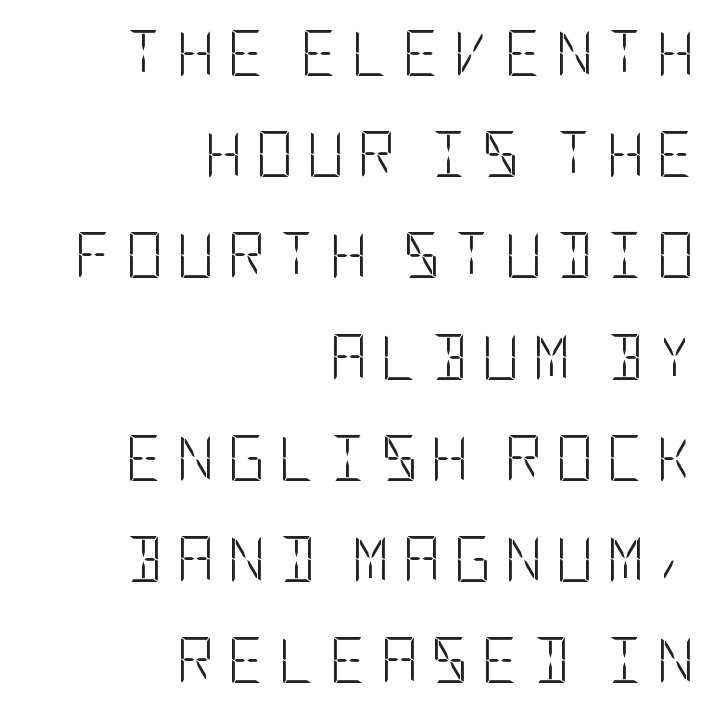
The image shows 46 px light, condensed sans-serif type, upright; set right-aligned, loose line spacing (2.2x), unusually wide letter spacing (+0.29 em), not underlined; low stroke contrast and a large x-height.
